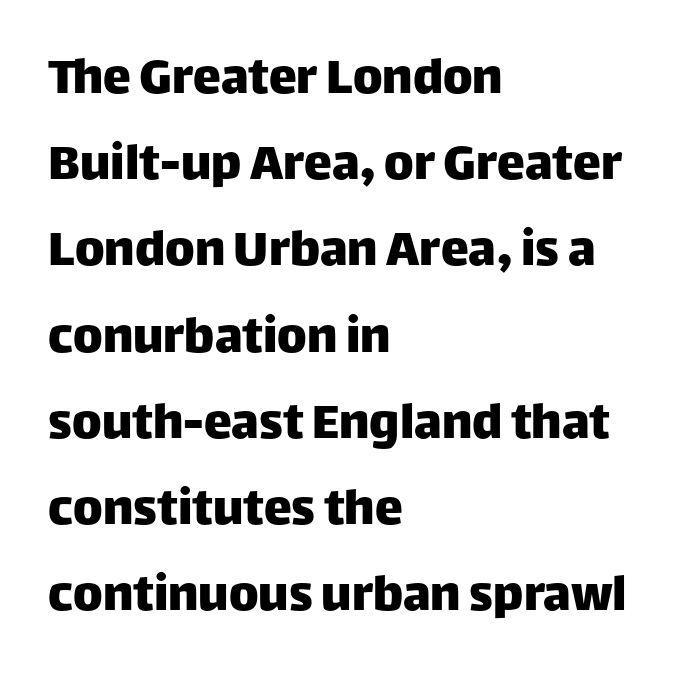
Q: Is the text italic (slanted)? A: No, it is upright.
Q: Is the typeface a serif or a sans-serif typeface? A: Sans-serif.
Q: Is the text underlined? A: No.
Q: How is the paragraph aligned? A: Left-aligned.
Q: Is the spacing between letters normal or unusually wide? A: Normal.
Q: Is the spacing between lines tight, normal or loose? A: Normal.
Q: Width (condensed, normal, or wide)? A: Normal.
Q: Stroke contrast? A: Low.
Q: x-height? A: Large.
Q: Monospaced? A: No.
